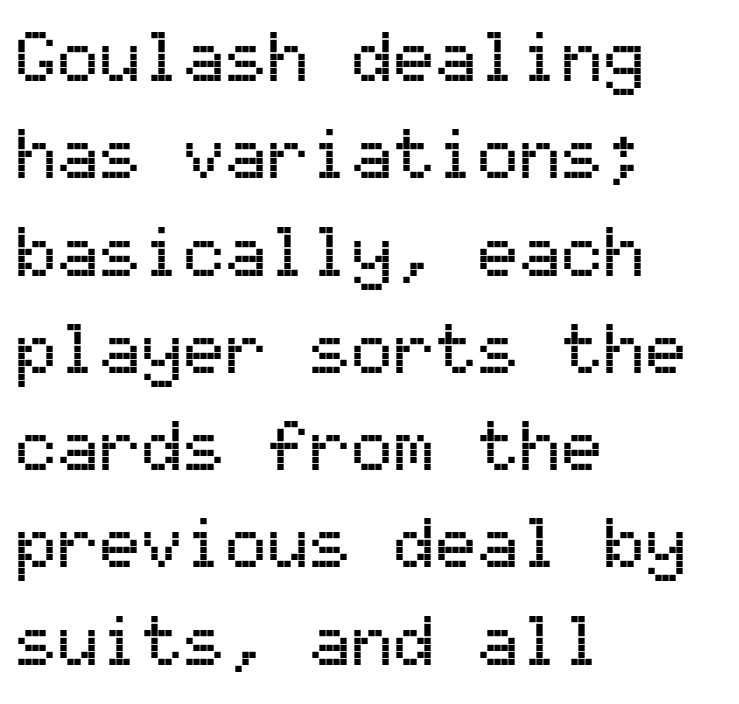
The image shows 70 px sans-serif type, upright, monospaced; set left-aligned, normal line spacing (1.39x), normal letter spacing, not underlined; medium stroke contrast and a medium x-height.
